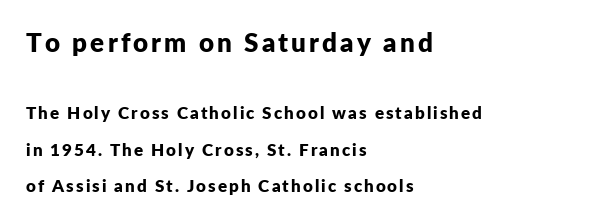
Q: Is the text bold? A: Yes.
Q: Is the text italic (slanted)? A: No, it is upright.
Q: Is the text underlined? A: No.
Q: How is the paragraph aligned? A: Left-aligned.
Q: Is the spacing between lines tight, normal or loose? A: Loose.
Q: Which block of text is set in a larger size, the first (top) or the second (bottom)? A: The first (top) one.
